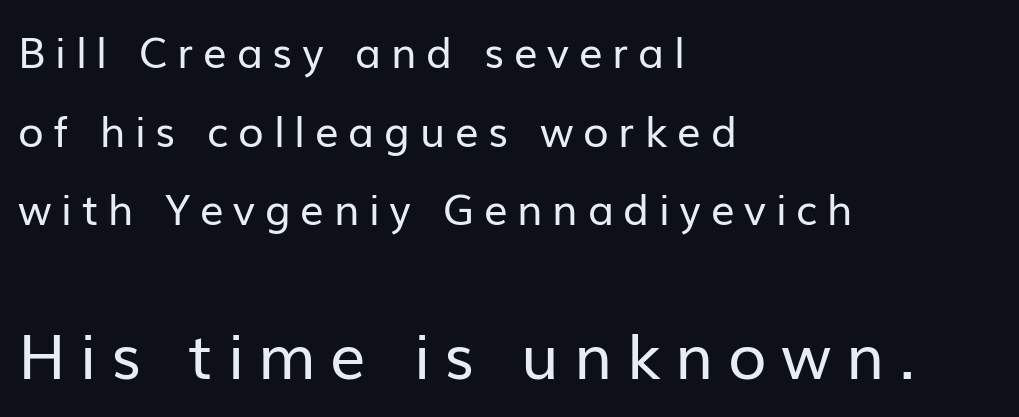
The image shows 63 px regular-weight sans-serif type, upright; set left-aligned, line spacing 1.87x, unusually wide letter spacing (+0.23 em), not underlined; the second (bottom) block is 1.5x larger; low stroke contrast and a medium x-height.
